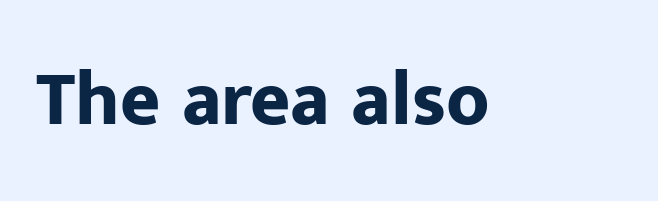
The tracking reads as untouched default to a designer's eye. The typeface chosen for these lines omits serifs. Looks like regular typesetting: each glyph gets only the width it needs. Set as a true bold cut, around the 700 mark.
